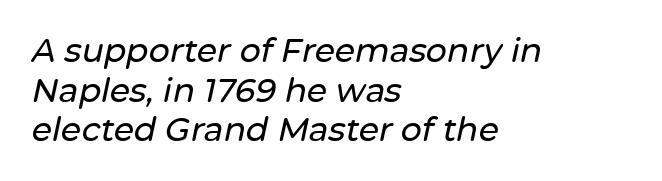
Q: Is the text italic (slanted)? A: Yes, it leans right by about 12 degrees.
Q: Is the text underlined? A: No.
Q: How is the paragraph aligned? A: Left-aligned.
Q: Is the spacing between letters normal or unusually wide? A: Normal.
Q: Width (condensed, normal, or wide)? A: Normal.
Q: Stroke contrast? A: Low.
Q: x-height? A: Medium.
Q: Monospaced? A: No.
